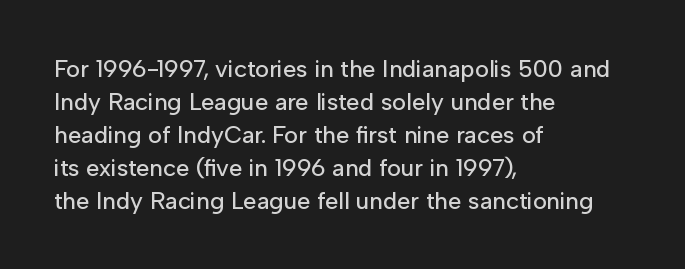
{"italic": "no", "underline": "no", "align": "left", "line_spacing": "normal", "line_spacing_ratio": 1.37, "letter_spacing": "normal", "letter_spacing_em": 0.0, "glyph_px": 24}
